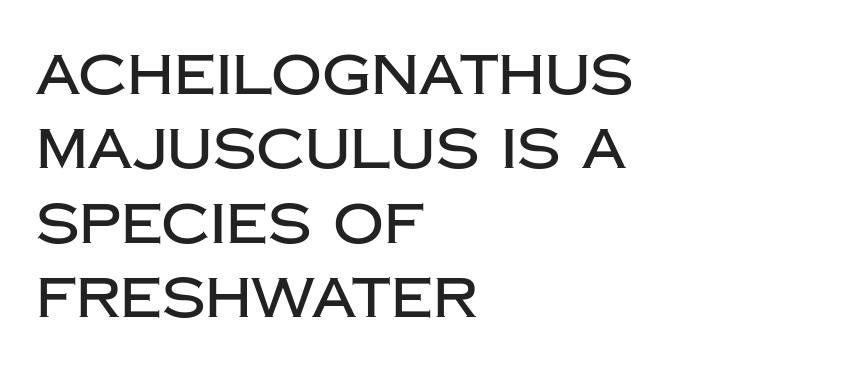
Q: Is the text italic (slanted)? A: No, it is upright.
Q: Is the typeface a serif or a sans-serif typeface? A: Sans-serif.
Q: Is the text underlined? A: No.
Q: How is the paragraph aligned? A: Left-aligned.
Q: Is the spacing between letters normal or unusually wide? A: Normal.
Q: Is the spacing between lines tight, normal or loose? A: Normal.
Q: Width (condensed, normal, or wide)? A: Normal.
Q: Stroke contrast? A: Low.
Q: x-height? A: Large.
Q: Monospaced? A: No.
